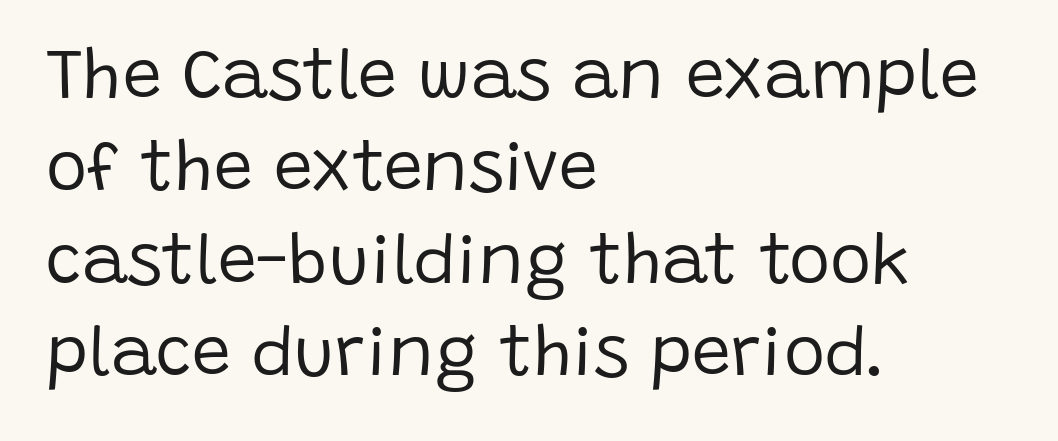
The image shows 70 px regular-weight sans-serif type, upright; set left-aligned, normal line spacing (1.32x), normal letter spacing, not underlined; low stroke contrast and a large x-height.
